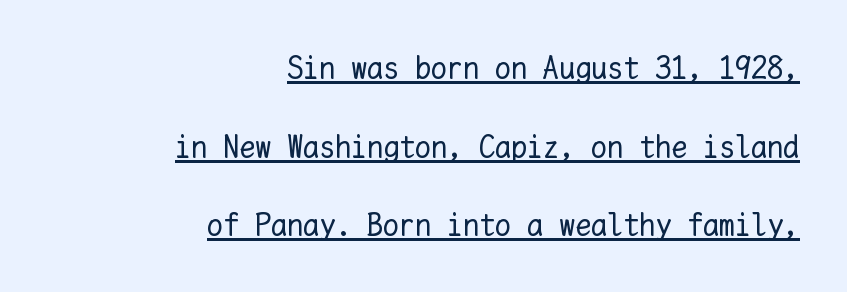
Rendered with straight, roman letterforms. Underlining? Definitely there. The typesetter chose a ragged-left arrangement here. The tracking reads as untouched default to a designer's eye.
